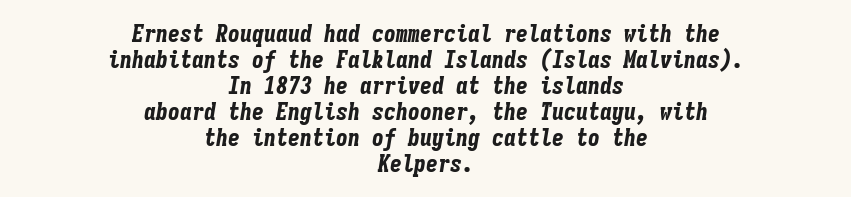
The passage shown has conventional tracking throughout. Underline: absent. The designer dialed line spacing down below the default. Notice how the stems are inclined rather than vertical — that's the hallmark of italics. A centered setting, common on invitations and titles, is used for this passage. A dark, heavy texture on the line: the type is bold.
